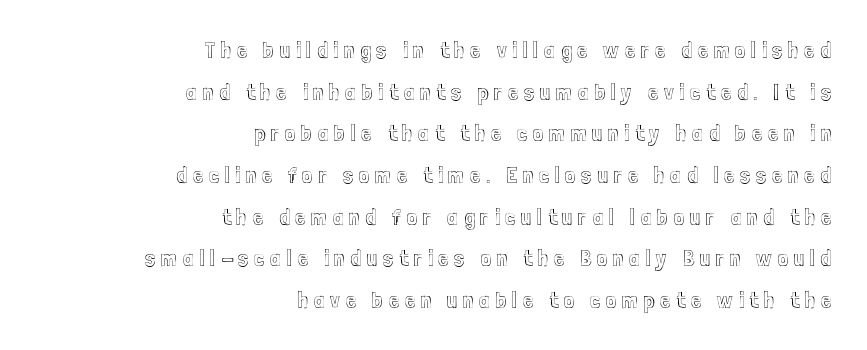
Q: Is the text italic (slanted)? A: No, it is upright.
Q: Is the text underlined? A: No.
Q: How is the paragraph aligned? A: Right-aligned.
Q: Is the spacing between letters normal or unusually wide? A: Unusually wide.
